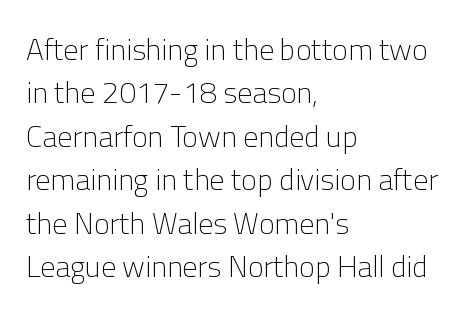
The lines are quadded left. Note the varied advance widths — an 'i' is clearly narrower than an 'm'. The specimen omits any rule beneath the text block's lines. No chunkiness to these letters — they're not bold. The typeface chosen for these lines omits serifs.
